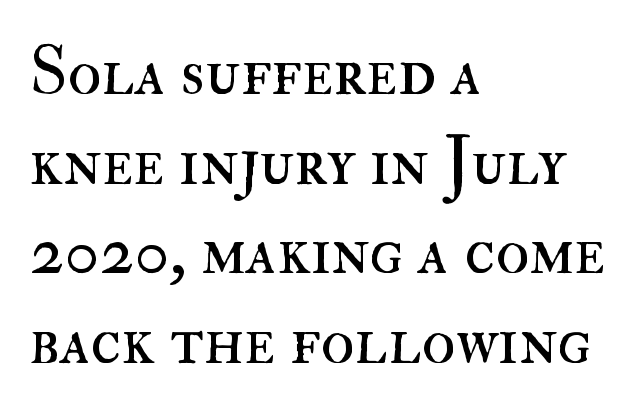
The image shows 69 px regular-weight type, upright; set left-aligned, normal line spacing (1.3x), normal letter spacing, not underlined; high stroke contrast and a small x-height.
